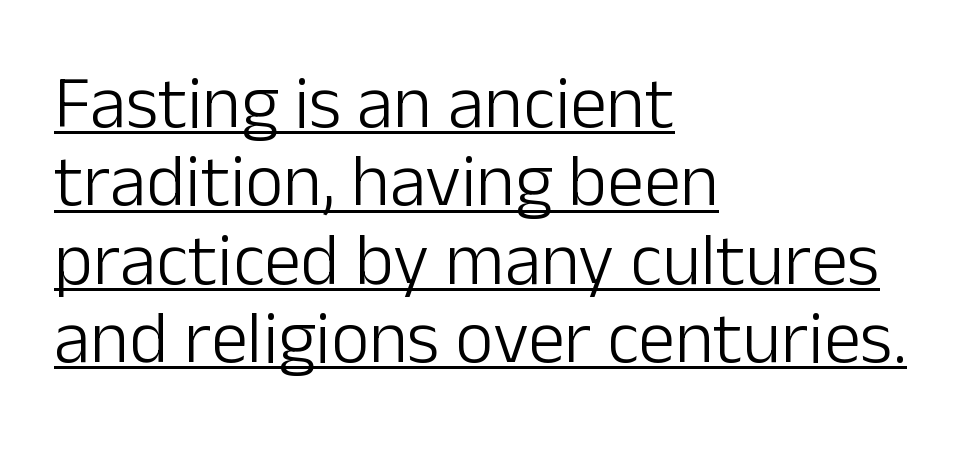
Q: Is the text bold? A: No.
Q: Is the text italic (slanted)? A: No, it is upright.
Q: Is the typeface a serif or a sans-serif typeface? A: Sans-serif.
Q: Is the text underlined? A: Yes.
Q: How is the paragraph aligned? A: Left-aligned.
Q: Is the spacing between letters normal or unusually wide? A: Normal.
Q: Is the spacing between lines tight, normal or loose? A: Tight.
Q: Width (condensed, normal, or wide)? A: Normal.
Q: Stroke contrast? A: Low.
Q: x-height? A: Medium.
Q: Monospaced? A: No.
